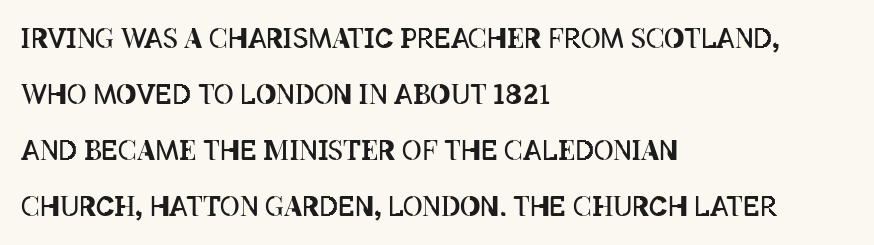
The image shows 27 px text type, upright; set left-aligned, loose line spacing (2.08x), normal letter spacing, not underlined.
